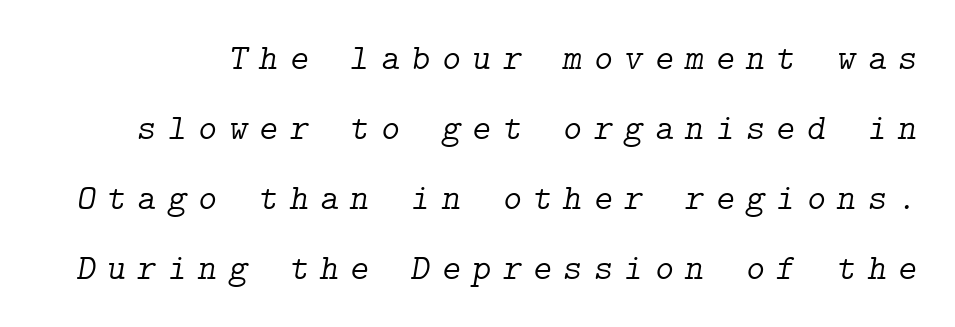
{"serif": "yes", "italic": "yes", "lean": "right", "slant_degrees": 9, "bold": "no", "weight": "light", "width": "normal", "stroke_contrast": "low", "x_height": "medium", "underline": "no", "line_spacing": "loose", "line_spacing_ratio": 1.94, "letter_spacing": "wide", "letter_spacing_em": 0.32, "glyph_px": 36}
